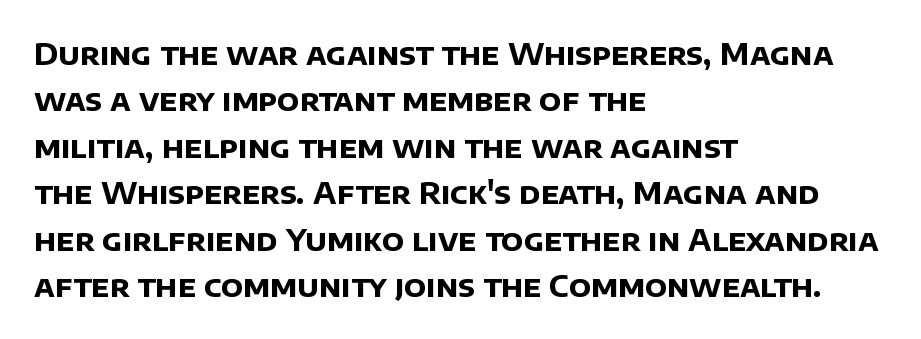
Q: Is the text bold? A: Yes.
Q: Is the typeface a serif or a sans-serif typeface? A: Sans-serif.
Q: Is the text underlined? A: No.
Q: How is the paragraph aligned? A: Left-aligned.
Q: Is the spacing between letters normal or unusually wide? A: Normal.
Q: Is the spacing between lines tight, normal or loose? A: Normal.
Q: Width (condensed, normal, or wide)? A: Normal.
Q: Stroke contrast? A: Low.
Q: x-height? A: Large.
Q: Monospaced? A: No.
